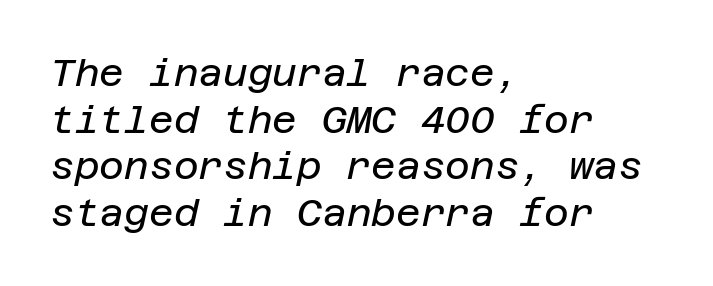
{"italic": "yes", "lean": "right", "slant_degrees": 12, "bold": "no", "weight": "regular", "width": "normal", "stroke_contrast": "low", "x_height": "large", "underline": "no", "align": "left", "line_spacing_ratio": 1.23, "letter_spacing": "normal", "letter_spacing_em": 0.0, "glyph_px": 38}
